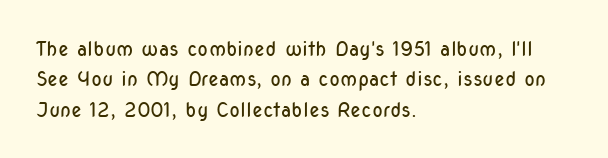
Q: Is the text bold? A: No.
Q: Is the text italic (slanted)? A: No, it is upright.
Q: Is the text underlined? A: No.
Q: How is the paragraph aligned? A: Left-aligned.
Q: Is the spacing between letters normal or unusually wide? A: Normal.
Q: Is the spacing between lines tight, normal or loose? A: Normal.
